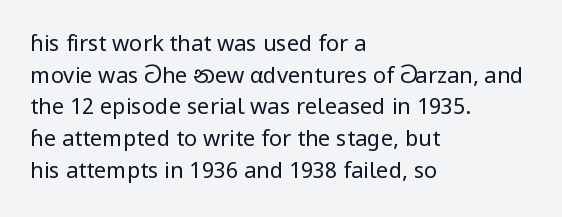
The image shows 22 px text type, upright; set left-aligned, normal line spacing (1.44x), normal letter spacing, not underlined.
